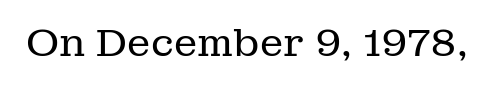
{"serif": "yes", "italic": "no", "bold": "no", "weight": "regular", "width": "normal", "stroke_contrast": "low", "x_height": "medium", "monospaced": "no", "underline": "no", "letter_spacing": "normal", "letter_spacing_em": 0.0, "glyph_px": 39}
